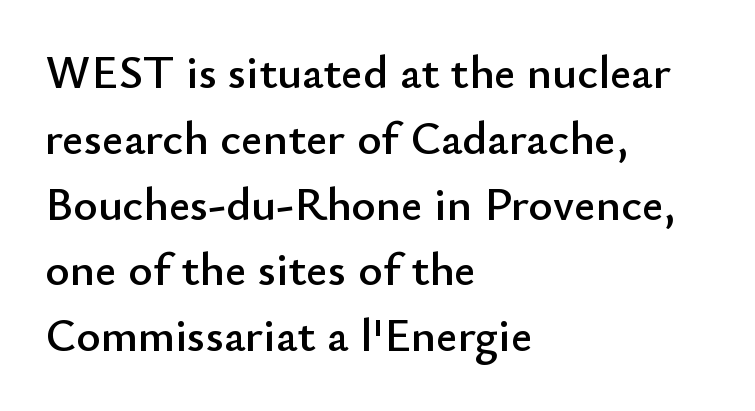
Q: Is the text italic (slanted)? A: No, it is upright.
Q: Is the typeface a serif or a sans-serif typeface? A: Sans-serif.
Q: Is the text underlined? A: No.
Q: How is the paragraph aligned? A: Left-aligned.
Q: Is the spacing between letters normal or unusually wide? A: Normal.
Q: Is the spacing between lines tight, normal or loose? A: Normal.
Q: Width (condensed, normal, or wide)? A: Normal.
Q: Stroke contrast? A: Low.
Q: x-height? A: Small.
Q: Monospaced? A: No.
